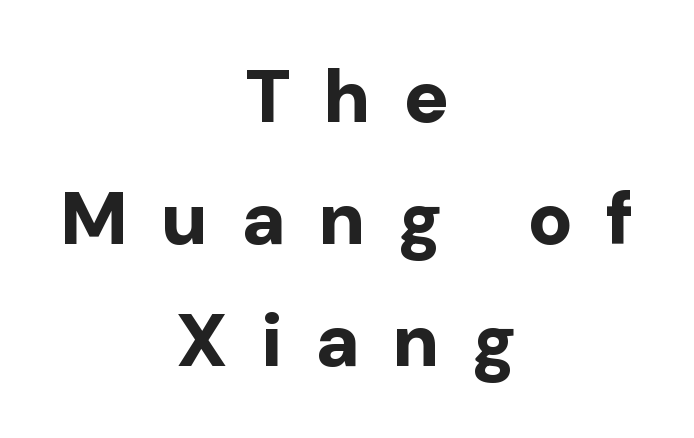
Characters follow at a spacing far wider than the type designer built in. The characters display no serif detailing; their extremities are plain. Weight check: bold — yes, fully. Spacing verdict: proportional, widths tailored to each character. The lines are quadded center. This is roman type, the default non-slanted kind.
